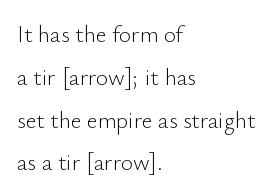
{"italic": "no", "bold": "no", "underline": "no", "align": "left", "line_spacing_ratio": 1.86, "letter_spacing": "normal", "letter_spacing_em": 0.0, "glyph_px": 23}
